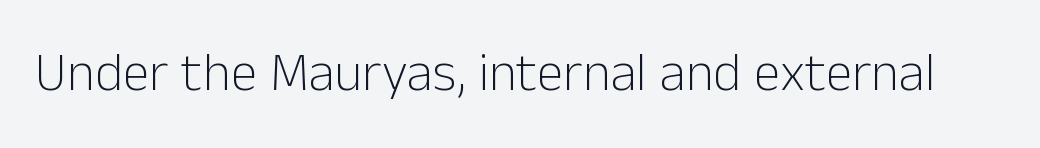
The image shows 54 px light sans-serif type, upright; set normal letter spacing, not underlined; low stroke contrast and a medium x-height.
